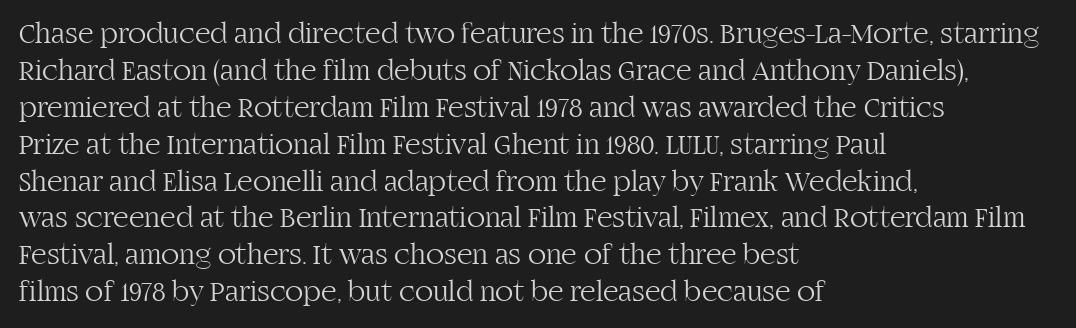
{"serif": "yes", "italic": "no", "bold": "no", "weight": "light", "width": "normal", "stroke_contrast": "high", "x_height": "large", "monospaced": "no", "underline": "no", "align": "left", "line_spacing_ratio": 1.23, "letter_spacing": "normal", "letter_spacing_em": 0.0, "glyph_px": 30}
